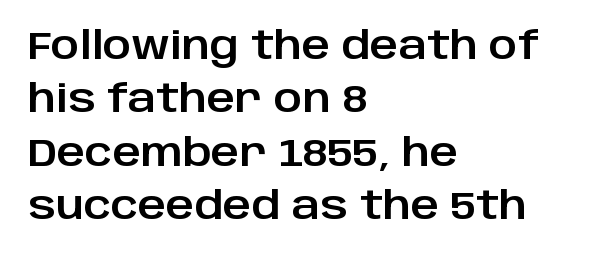
Q: Is the text italic (slanted)? A: No, it is upright.
Q: Is the typeface a serif or a sans-serif typeface? A: Sans-serif.
Q: Is the text underlined? A: No.
Q: How is the paragraph aligned? A: Left-aligned.
Q: Is the spacing between letters normal or unusually wide? A: Normal.
Q: Is the spacing between lines tight, normal or loose? A: Normal.
Q: Width (condensed, normal, or wide)? A: Normal.
Q: Stroke contrast? A: Low.
Q: x-height? A: Large.
Q: Monospaced? A: No.
